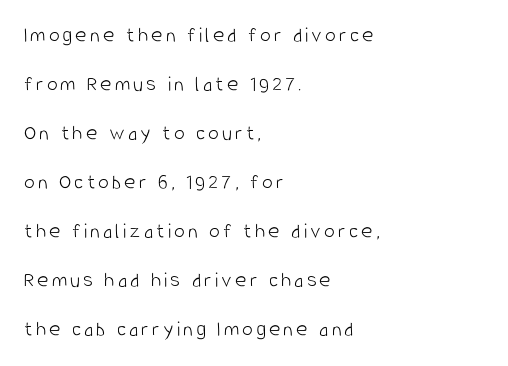
Line beginnings align vertically; line endings do not. Compared with a typical body face, this is equally light or lighter still. The specimen reads as upright at a glance. No word sits above an underline. Students, observe: this is what heavily led, spacious text looks like.
